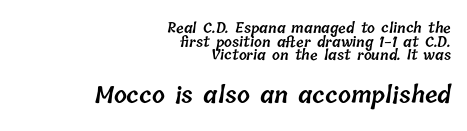
Q: Is the text bold? A: Semi-bold.
Q: Is the text underlined? A: No.
Q: How is the paragraph aligned? A: Right-aligned.
Q: Is the spacing between letters normal or unusually wide? A: Normal.
Q: Is the spacing between lines tight, normal or loose? A: Tight.
Q: Which block of text is set in a larger size, the first (top) or the second (bottom)? A: The second (bottom) one.
